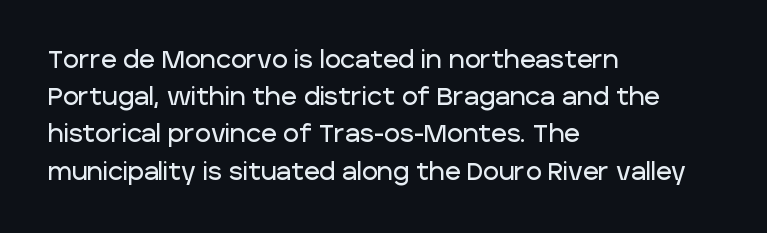
The image shows 24 px text type, upright; set left-aligned, normal line spacing (1.55x), normal letter spacing, not underlined.
